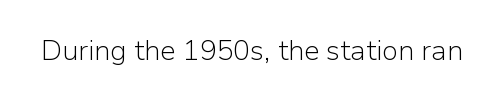
The image shows 28 px light sans-serif type, upright; set normal letter spacing, not underlined; low stroke contrast and a medium x-height.
